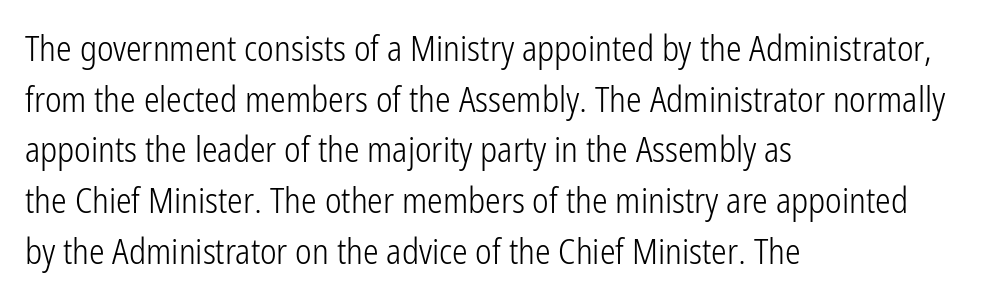
Q: Is the text bold? A: No.
Q: Is the text italic (slanted)? A: No, it is upright.
Q: Is the typeface a serif or a sans-serif typeface? A: Sans-serif.
Q: Is the text underlined? A: No.
Q: How is the paragraph aligned? A: Left-aligned.
Q: Is the spacing between letters normal or unusually wide? A: Normal.
Q: Is the spacing between lines tight, normal or loose? A: Normal.
Q: Width (condensed, normal, or wide)? A: Condensed.
Q: Stroke contrast? A: Low.
Q: x-height? A: Medium.
Q: Monospaced? A: No.
